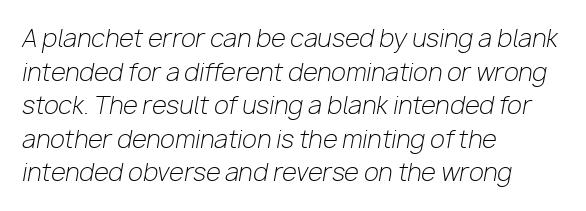
{"italic": "yes", "lean": "right", "slant_degrees": 10, "bold": "no", "underline": "no", "align": "left", "line_spacing": "normal", "line_spacing_ratio": 1.4, "letter_spacing": "normal", "letter_spacing_em": 0.0, "glyph_px": 24}
